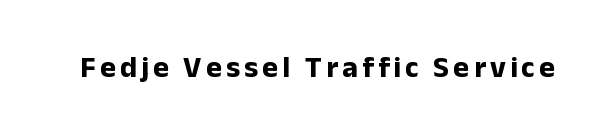
The image shows 30 px bold sans-serif type, upright; set not underlined; low stroke contrast and a medium x-height.
